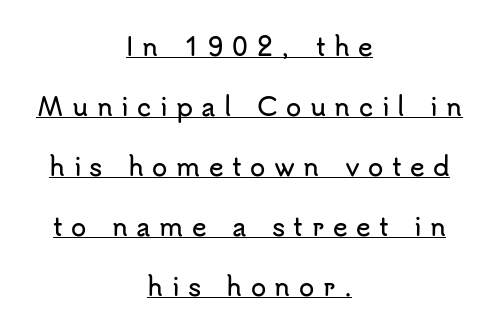
{"italic": "no", "underline": "yes", "align": "center", "line_spacing": "loose", "line_spacing_ratio": 2.4, "letter_spacing": "wide", "letter_spacing_em": 0.34, "glyph_px": 25}
